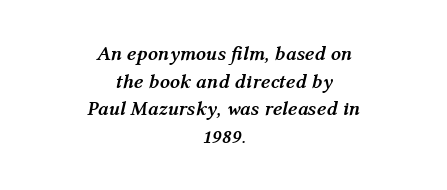
Q: Is the text bold? A: Yes.
Q: Is the text italic (slanted)? A: Yes, it leans right by about 12 degrees.
Q: Is the text underlined? A: No.
Q: How is the paragraph aligned? A: Centered.
Q: Is the spacing between letters normal or unusually wide? A: Normal.
Q: Is the spacing between lines tight, normal or loose? A: Normal.
